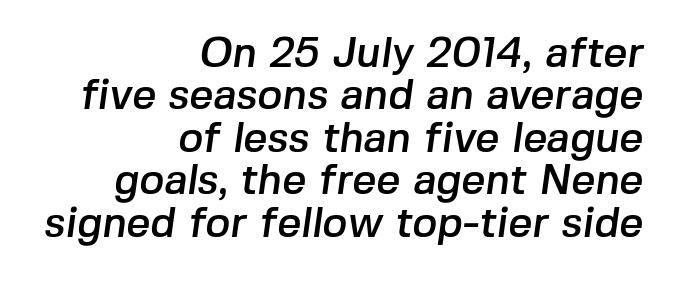
Q: Is the typeface a serif or a sans-serif typeface? A: Sans-serif.
Q: Is the text underlined? A: No.
Q: How is the paragraph aligned? A: Right-aligned.
Q: Is the spacing between letters normal or unusually wide? A: Normal.
Q: Is the spacing between lines tight, normal or loose? A: Tight.
Q: Width (condensed, normal, or wide)? A: Normal.
Q: Stroke contrast? A: Low.
Q: x-height? A: Medium.
Q: Monospaced? A: No.
